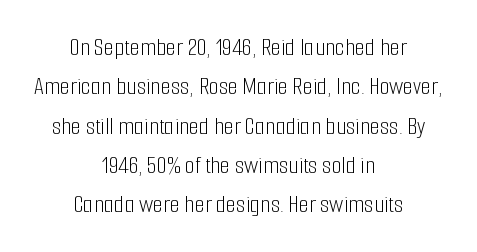
{"italic": "no", "bold": "no", "underline": "no", "align": "center", "line_spacing": "normal", "line_spacing_ratio": 1.51, "letter_spacing": "normal", "letter_spacing_em": 0.0, "glyph_px": 26}
